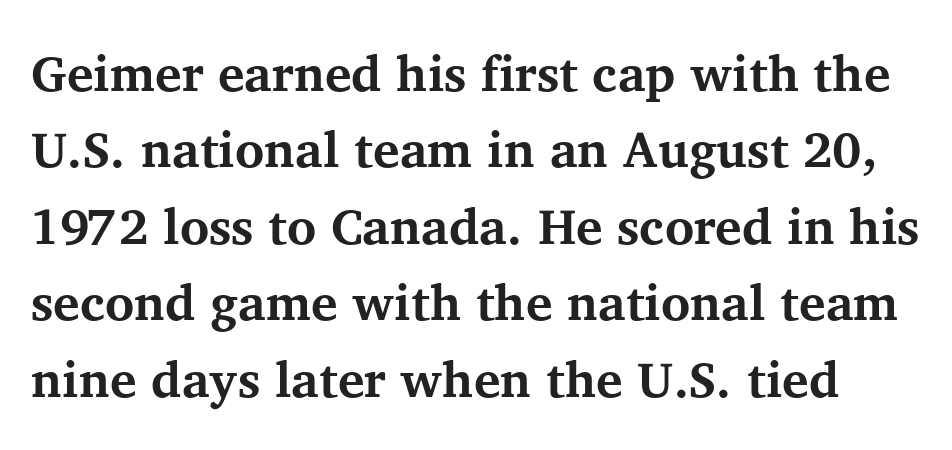
Q: Is the text bold? A: Yes.
Q: Is the text italic (slanted)? A: No, it is upright.
Q: Is the typeface a serif or a sans-serif typeface? A: Serif.
Q: Is the text underlined? A: No.
Q: Is the spacing between letters normal or unusually wide? A: Normal.
Q: Is the spacing between lines tight, normal or loose? A: Normal.
Q: Width (condensed, normal, or wide)? A: Normal.
Q: Stroke contrast? A: Medium.
Q: x-height? A: Medium.
Q: Monospaced? A: No.
